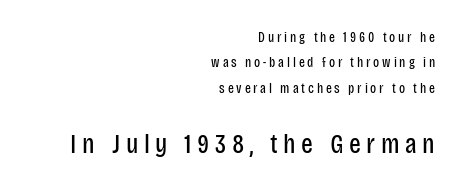
The image shows 28 px regular-weight, condensed sans-serif type, upright; set right-aligned, line spacing 1.81x, unusually wide letter spacing (+0.2 em), not underlined; the second (bottom) block is 2.0x larger; low stroke contrast and a large x-height.
